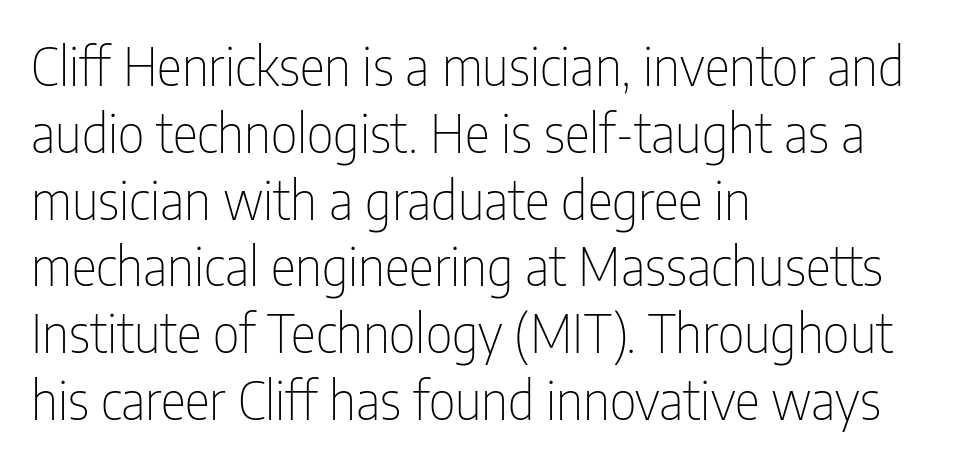
The rows are spaced the way most documents space them. Horizontally, the lines are justified to the leading edge only. On a weight scale, this lands at 450 or below. This is sans-serif lettering, the kind often seen on screens and signage. Letters rest on an invisible, unmarked baseline.
